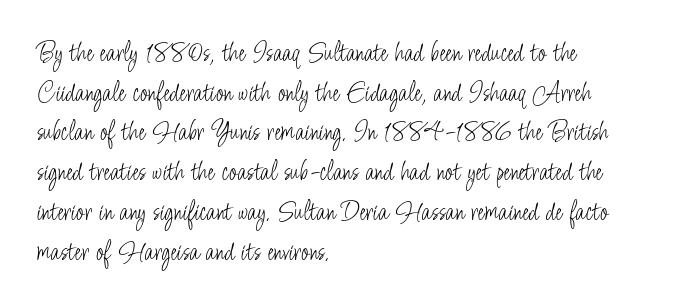
Q: Is the text bold? A: No.
Q: Is the text italic (slanted)? A: Yes.
Q: Is the typeface a serif or a sans-serif typeface? A: Sans-serif.
Q: Is the text underlined? A: No.
Q: How is the paragraph aligned? A: Left-aligned.
Q: Is the spacing between letters normal or unusually wide? A: Normal.
Q: Is the spacing between lines tight, normal or loose? A: Normal.
Q: Width (condensed, normal, or wide)? A: Condensed.
Q: Stroke contrast? A: Low.
Q: x-height? A: Small.
Q: Monospaced? A: No.
